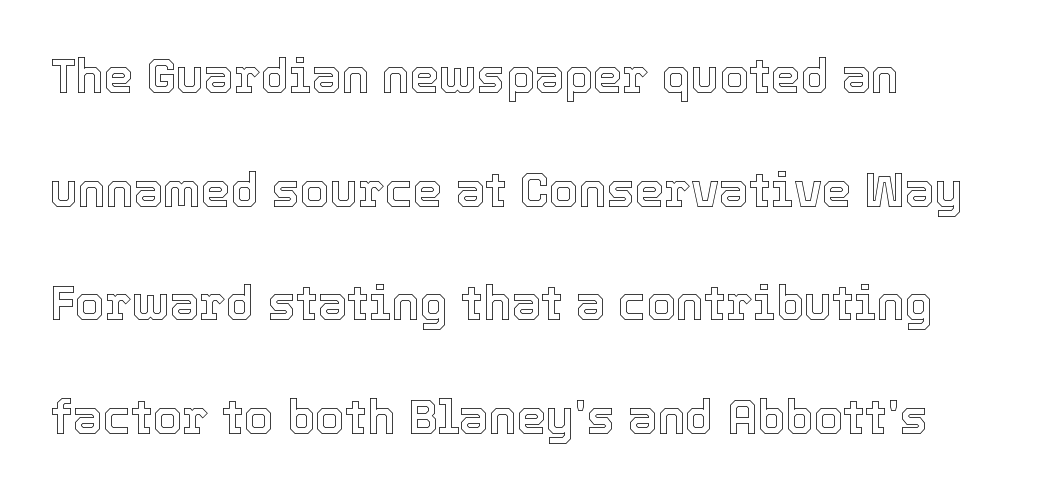
The image shows 47 px text type, upright; set left-aligned, loose line spacing (2.42x), normal letter spacing, not underlined; a medium x-height.
